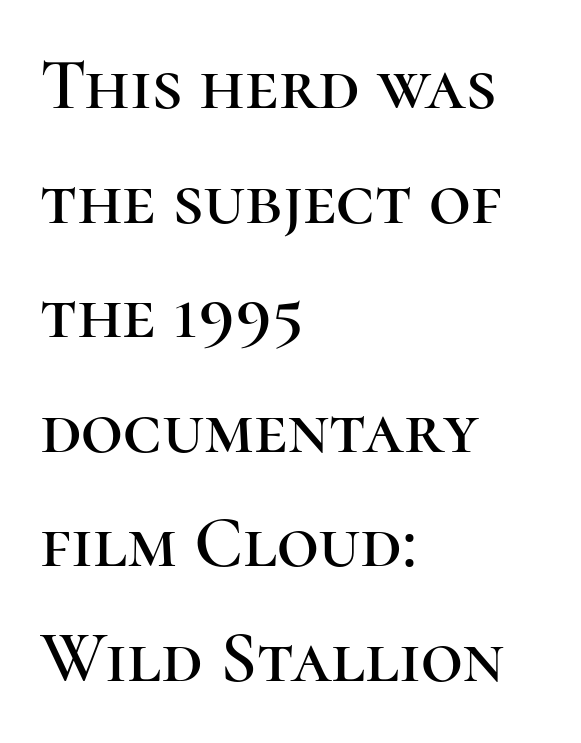
The image shows 73 px serif type, upright; set left-aligned, normal line spacing (1.57x), normal letter spacing, not underlined; high stroke contrast and a medium x-height.
